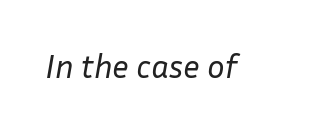
{"italic": "yes", "lean": "right", "slant_degrees": 10, "bold": "no", "weight": "regular", "width": "normal", "stroke_contrast": "low", "x_height": "medium", "monospaced": "no", "underline": "no", "letter_spacing": "normal", "letter_spacing_em": 0.0, "glyph_px": 33}
